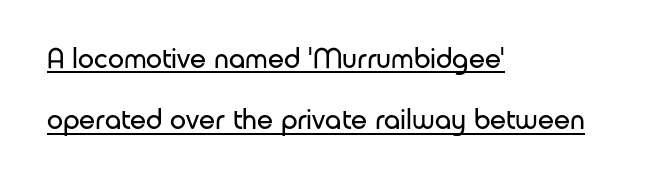
The image shows 29 px regular-weight sans-serif type, upright; set left-aligned, loose line spacing (2.12x), normal letter spacing, underlined; low stroke contrast and a medium x-height.
